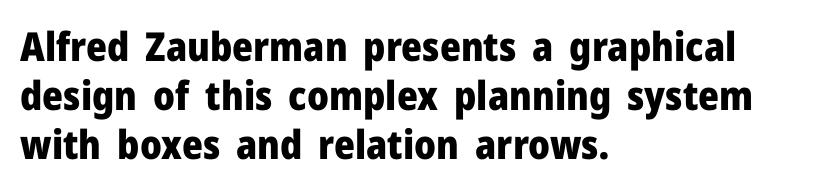
{"serif": "no", "italic": "no", "bold": "yes", "weight": "heavy", "width": "normal", "stroke_contrast": "low", "x_height": "medium", "monospaced": "no", "underline": "no", "align": "left", "line_spacing_ratio": 1.22, "letter_spacing": "normal", "letter_spacing_em": 0.0, "glyph_px": 40}
